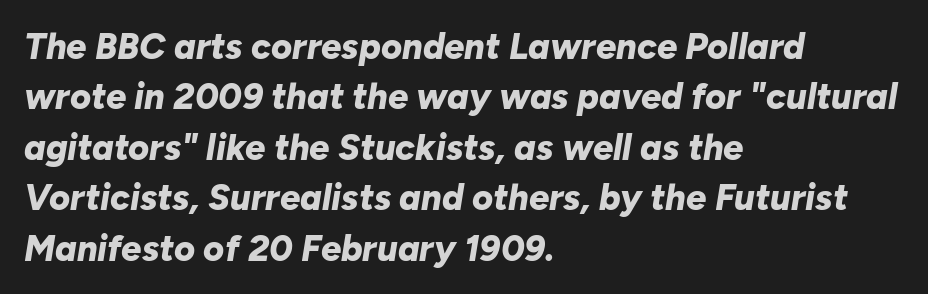
Standard letterfit; no display-style spreading of the glyphs. The letters are bold, with thick, heavy strokes. Lines of text with bare space underneath. Interline gaps are of average width in this sample. Each line starts at the same left margin while the right side varies. You could not count columns in this text — the font is proportionally spaced.
